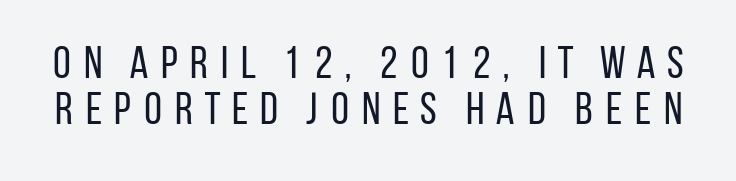
{"serif": "no", "italic": "no", "bold": "no", "weight": "regular", "width": "condensed", "stroke_contrast": "low", "x_height": "large", "monospaced": "no", "underline": "no", "line_spacing": "tight", "line_spacing_ratio": 1.03, "letter_spacing": "wide", "letter_spacing_em": 0.21, "glyph_px": 45}
